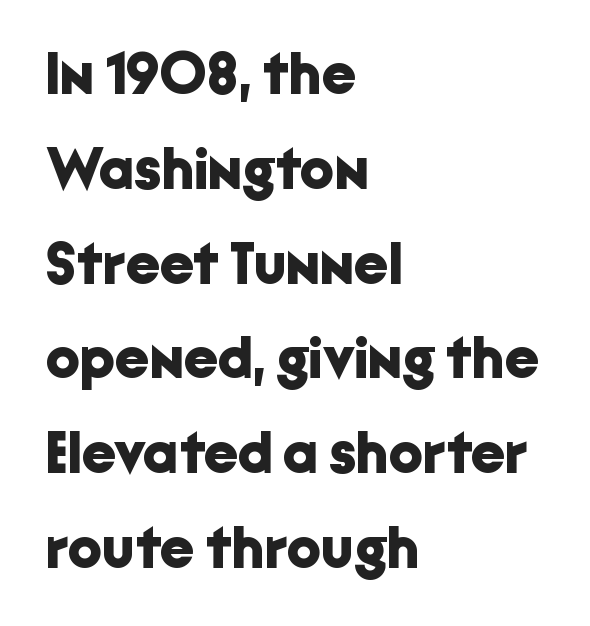
The image shows 60 px bold sans-serif type, upright; set left-aligned, normal line spacing (1.58x), normal letter spacing, not underlined; low stroke contrast and a medium x-height.
